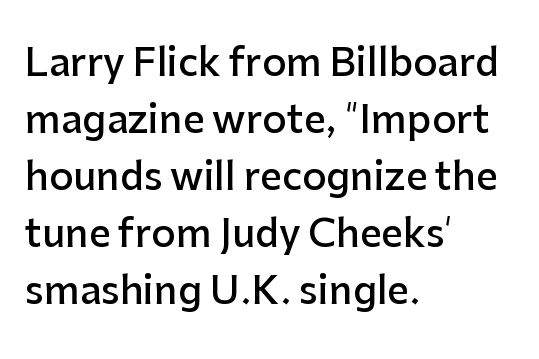
{"serif": "no", "italic": "no", "bold": "semi", "weight": "semibold", "width": "normal", "stroke_contrast": "low", "x_height": "medium", "monospaced": "no", "underline": "no", "align": "left", "line_spacing": "normal", "line_spacing_ratio": 1.5, "letter_spacing": "normal", "letter_spacing_em": 0.0, "glyph_px": 38}
